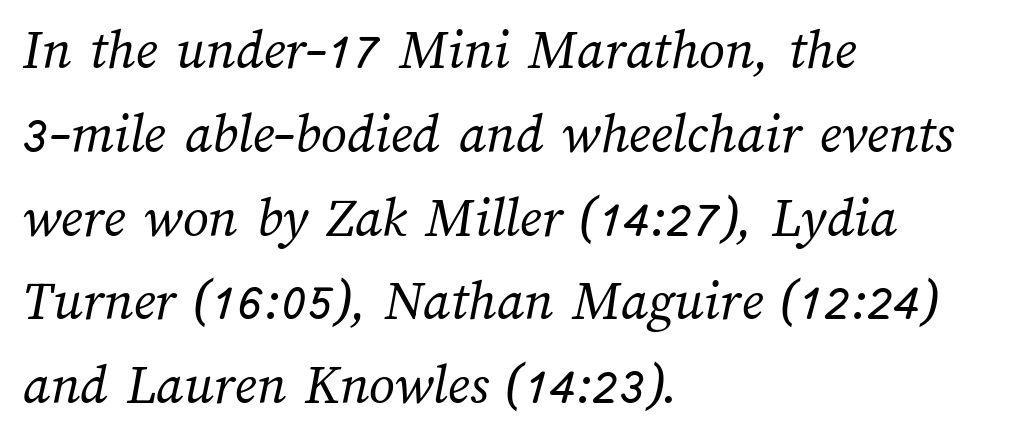
Vertically, the passage feels balanced, rows spaced as you'd expect. This rendering features lettering with no underline. Is the type heavy? It reads as light-to-regular instead. The lines are quadded left.
